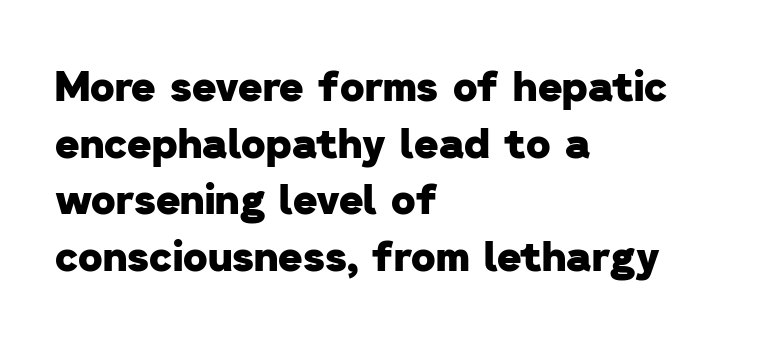
Note the varied advance widths — an 'i' is clearly narrower than an 'm'. Look at the bottom of the vertical strokes: they stop flat, with no serifs. This is heavy type, rendered in bold. The compositor pushed each line to the left boundary. The passage shown has conventional tracking throughout. Is there much room between lines? A standard amount, neither cramped nor airy.
